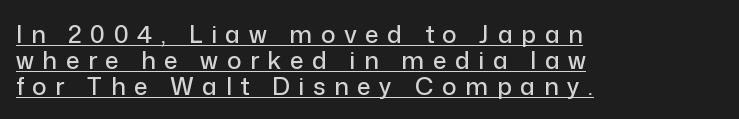
{"italic": "no", "underline": "yes", "align": "left", "line_spacing": "tight", "line_spacing_ratio": 1.08, "letter_spacing": "wide", "letter_spacing_em": 0.36, "glyph_px": 24}
